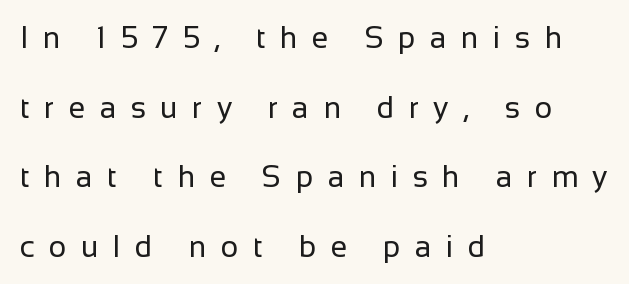
The image shows 30 px regular-weight sans-serif type, upright; set left-aligned, loose line spacing (2.32x), unusually wide letter spacing (+0.48 em), not underlined; low stroke contrast and a medium x-height.
